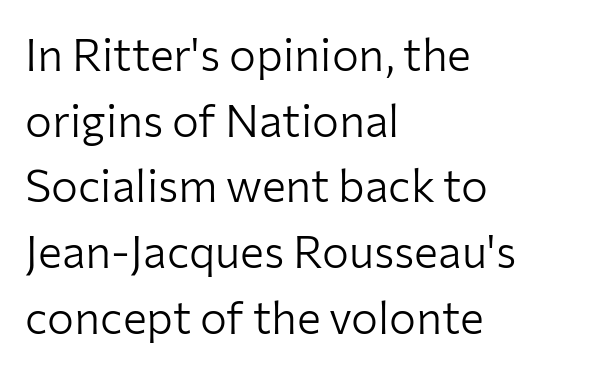
Compared with typical paragraphs, the rows here are spaced about the same. This sample has the flowing, uneven cadence of proportional lettering. The typeface has the unassuming heft of standard copy or less. Serif or sans? Sans — the stroke terminals are bare. Any mark beneath the type? The region is blank. Layout note: lines flush left.
